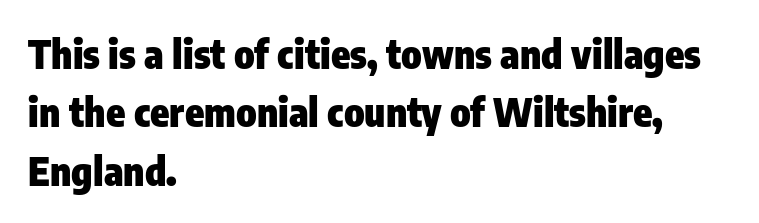
The image shows 39 px heavy, condensed sans-serif type, upright; set left-aligned, normal line spacing (1.5x), normal letter spacing, not underlined; low stroke contrast and a medium x-height.
